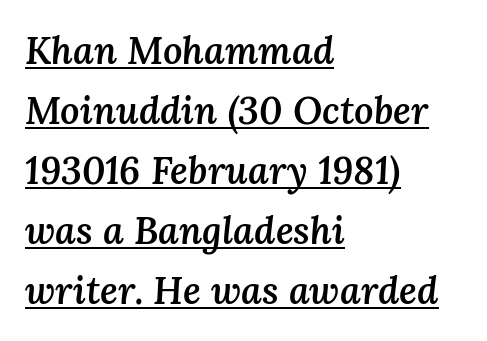
The image shows 38 px semibold type, italic (leaning right); set left-aligned, normal line spacing (1.58x), normal letter spacing, underlined; medium stroke contrast and a medium x-height.
